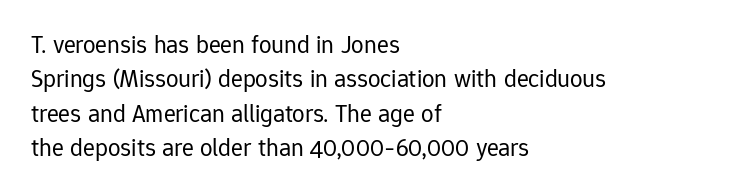
{"italic": "no", "bold": "no", "underline": "no", "align": "left", "line_spacing": "normal", "line_spacing_ratio": 1.38, "letter_spacing": "normal", "letter_spacing_em": 0.0, "glyph_px": 25}
